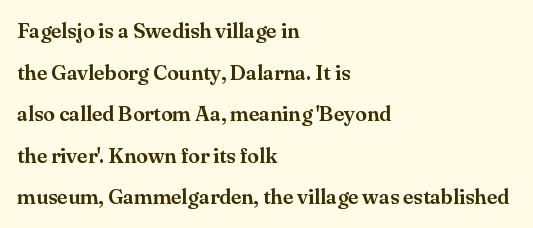
{"italic": "no", "underline": "no", "align": "left", "line_spacing": "loose", "line_spacing_ratio": 1.98, "letter_spacing": "normal", "letter_spacing_em": 0.0, "glyph_px": 21}
